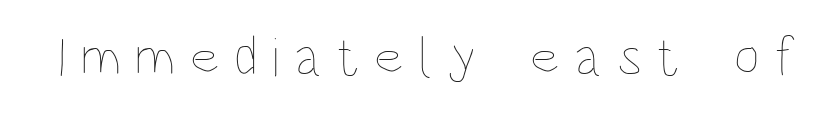
The image shows 56 px thin, condensed type, upright; set unusually wide letter spacing (+0.26 em), not underlined; low stroke contrast and a large x-height.
